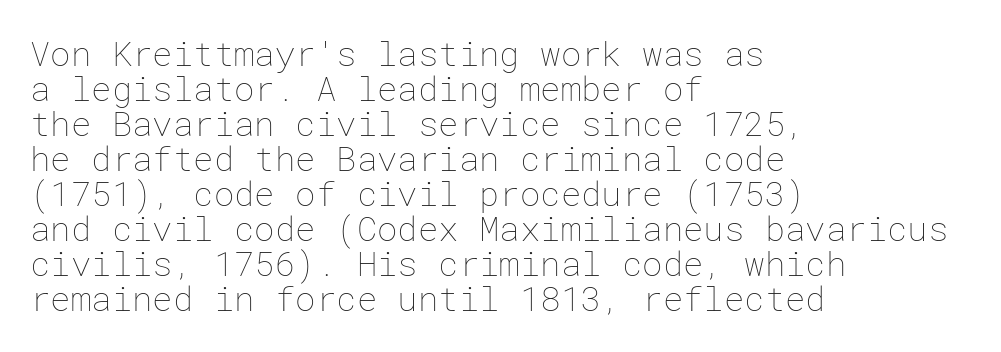
The letters stand straight up with perfectly vertical stems. Baseline-to-baseline distance is barely more than the letter height. This rendering uses left alignment, leaving the right contour irregular. What stands out about the letter spacing? Nothing — it is the standard amount. This is not heavy type; no bold has been used.
